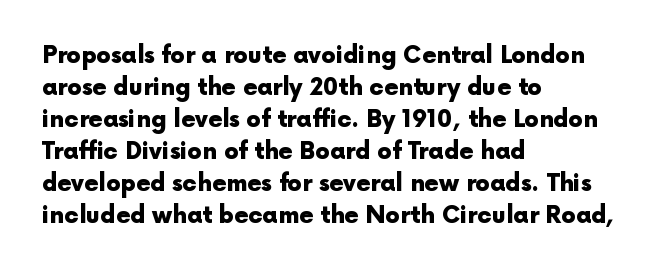
The image shows 23 px bold type, upright; set left-aligned, normal line spacing (1.39x), normal letter spacing, not underlined.
